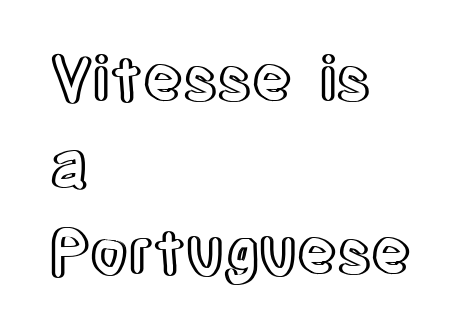
The specimen reads as upright at a glance. A student would call this left alignment; a typographer would say flush left, rag right. A typesetter would call this zero additional tracking. Underlining? Definitely not there. Varying glyph widths throughout — classic text-font behaviour. Is there much room between lines? A standard amount, neither cramped nor airy.
